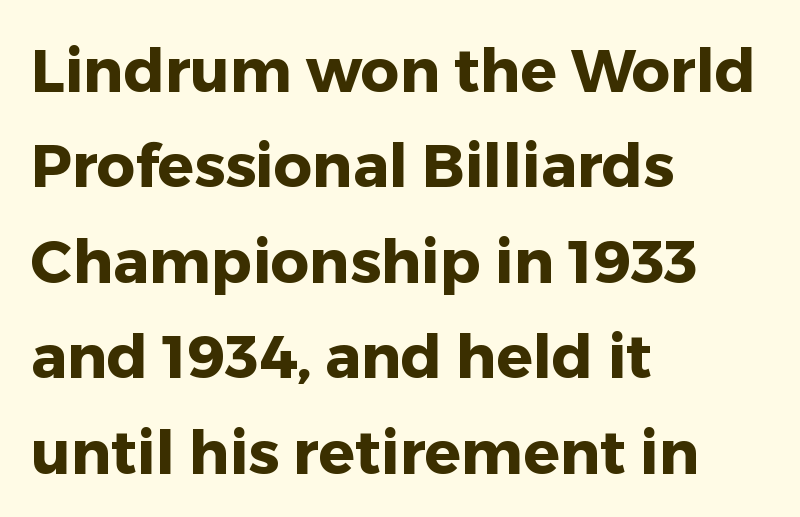
{"serif": "no", "italic": "no", "bold": "yes", "weight": "heavy", "width": "normal", "stroke_contrast": "low", "x_height": "medium", "monospaced": "no", "underline": "no", "align": "left", "line_spacing": "normal", "line_spacing_ratio": 1.59, "letter_spacing": "normal", "letter_spacing_em": 0.0, "glyph_px": 60}
